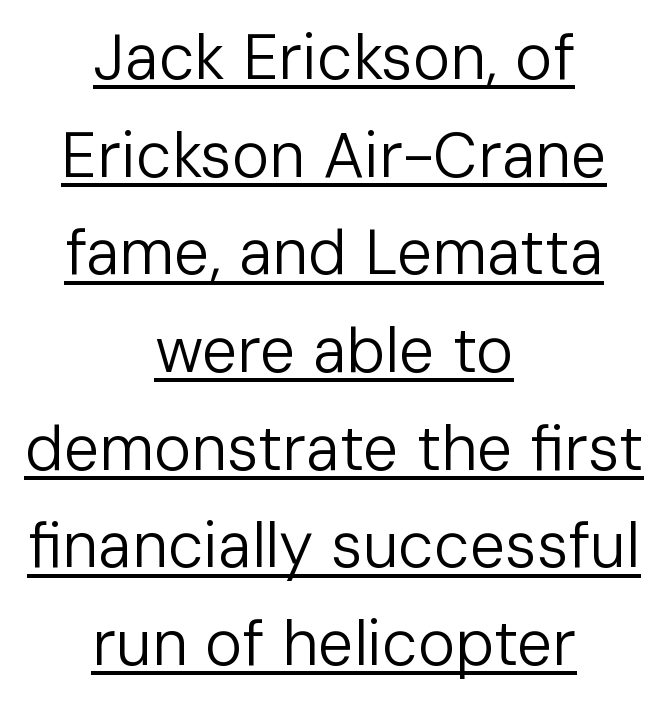
Q: Is the text bold? A: No.
Q: Is the text italic (slanted)? A: No, it is upright.
Q: Is the typeface a serif or a sans-serif typeface? A: Sans-serif.
Q: Is the text underlined? A: Yes.
Q: How is the paragraph aligned? A: Centered.
Q: Is the spacing between letters normal or unusually wide? A: Normal.
Q: Is the spacing between lines tight, normal or loose? A: Normal.
Q: Width (condensed, normal, or wide)? A: Normal.
Q: Stroke contrast? A: Low.
Q: x-height? A: Medium.
Q: Monospaced? A: No.
